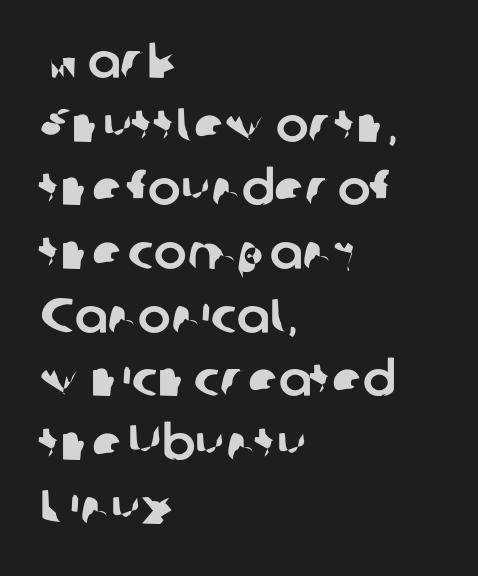
Notice how the passage keeps a crisp vertical edge on the left only. Here the glyphs are tracked normally, forming tight word shapes. The designer left line spacing at the default. Character widths vary here, with narrow letters taking less room than wide ones.
